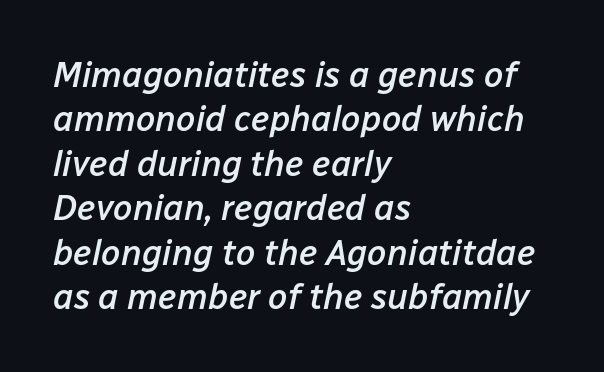
The image shows 35 px semibold type, italic (leaning right); set left-aligned, normal line spacing (1.27x), normal letter spacing, not underlined; low stroke contrast and a medium x-height.
